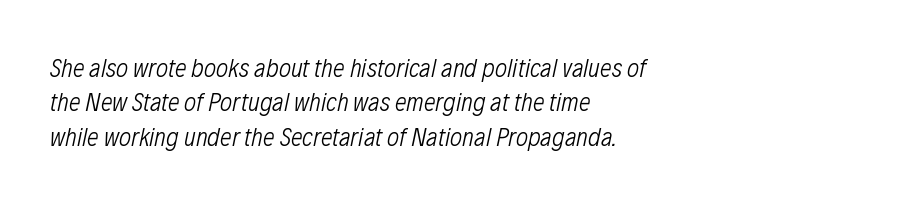
Ink coverage per letter is moderate at most. The whole block is typeset with a tilt. You could call the tracking neutral — neither tight nor loose. The glyphs are unaccompanied by any horizontal stroke below them.
